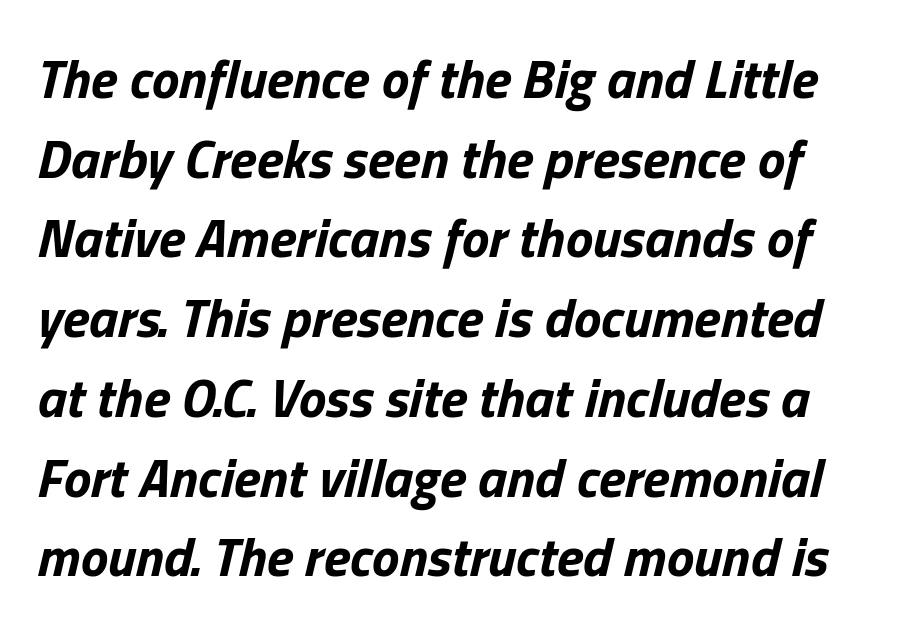
Q: Is the text bold? A: Yes.
Q: Is the text italic (slanted)? A: Yes, it leans right by about 13 degrees.
Q: Is the text underlined? A: No.
Q: Is the spacing between letters normal or unusually wide? A: Normal.
Q: Is the spacing between lines tight, normal or loose? A: Normal.
Q: Width (condensed, normal, or wide)? A: Normal.
Q: Stroke contrast? A: Low.
Q: x-height? A: Medium.
Q: Monospaced? A: No.
